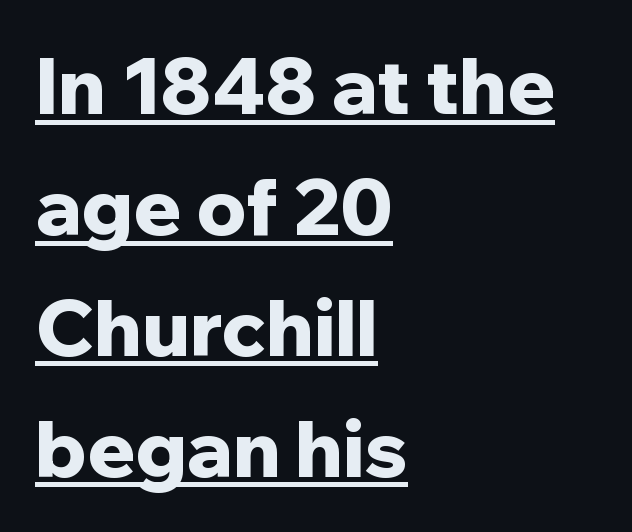
The image shows 78 px bold sans-serif type, upright; set left-aligned, normal line spacing (1.55x), normal letter spacing, underlined; low stroke contrast and a medium x-height.
